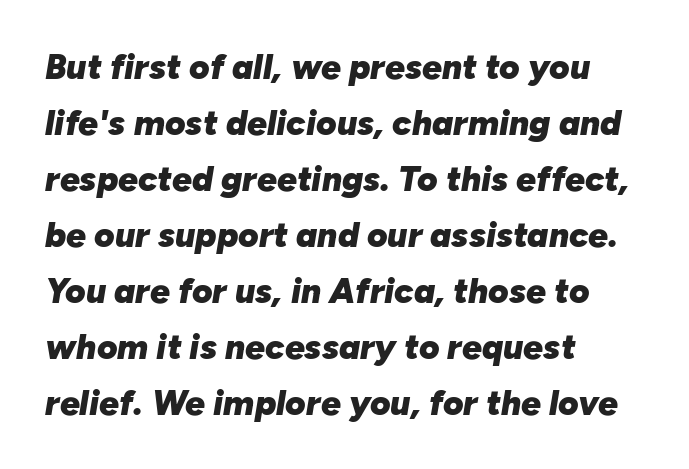
Q: Is the text bold? A: Yes.
Q: Is the text italic (slanted)? A: Yes, it leans right by about 10 degrees.
Q: Is the text underlined? A: No.
Q: How is the paragraph aligned? A: Left-aligned.
Q: Is the spacing between letters normal or unusually wide? A: Normal.
Q: Is the spacing between lines tight, normal or loose? A: Normal.
Q: Width (condensed, normal, or wide)? A: Normal.
Q: Stroke contrast? A: Low.
Q: x-height? A: Medium.
Q: Monospaced? A: No.
